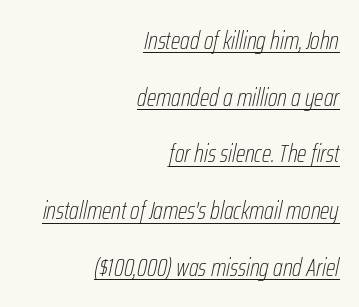
Q: Is the text bold? A: No.
Q: Is the text italic (slanted)? A: Yes, it leans right by about 12 degrees.
Q: Is the text underlined? A: Yes.
Q: How is the paragraph aligned? A: Right-aligned.
Q: Is the spacing between letters normal or unusually wide? A: Normal.
Q: Is the spacing between lines tight, normal or loose? A: Loose.
